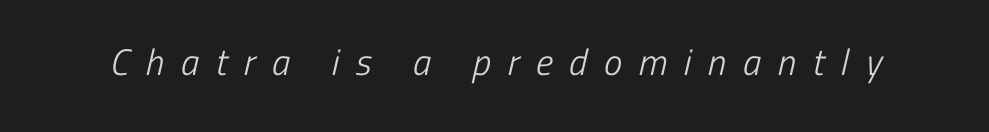
Proportional: the letters do not fall into vertical columns. Anything drawn beneath the words? Only blank space. Stem width sits at or under what a default text font uses. Type style note: lacks serifs. The rendering inserts visible extra space after every character.
